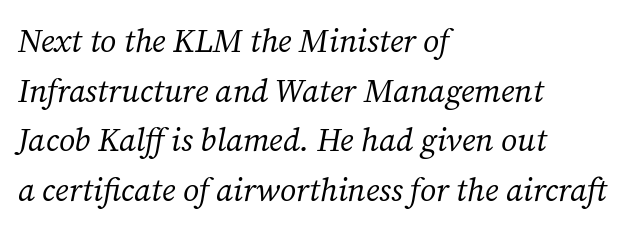
Check where the strokes stop: tiny serifs finish them off. No heavy texture on the line: the type isn't bold. Evenly set lines give the paragraph a standard silhouette. This rendering features lettering with no underline. Observe the lean: these are italic letterforms.
